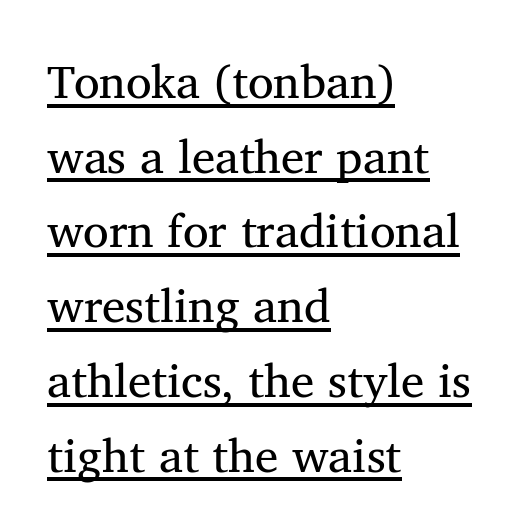
You could not count columns in this text — the font is proportionally spaced. Short and long lines alike share a common starting point at left. Is this a sans? No — the strokes have serifs. Does the leading feel generous? No, just average. A typesetter would call this zero additional tracking. Quick note: underline on.
